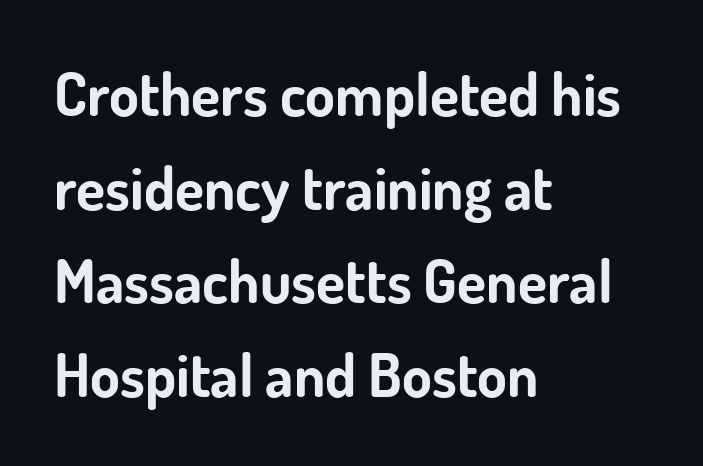
Whoever set this chose a conventional vertical rhythm. Does the type have serifs? No, each stem ends abruptly. The gap between lines stays unmarked. Which margin do the lines hug? The left one — the right edge is uneven. The face used here is proportionally spaced, like ordinary book or web type. This is heavy type, rendered in bold.
